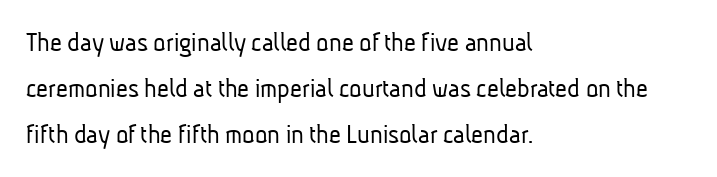
The image shows 29 px light, condensed sans-serif type; set left-aligned, normal line spacing (1.59x), normal letter spacing, not underlined; low stroke contrast and a medium x-height.
